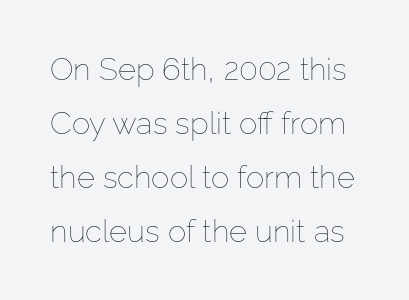
Here the glyphs are tracked normally, forming tight word shapes. Quick note: underline off. You can tell it's not italic because the verticals are truly vertical. The passage shown is typed in a proportional face where columns would drift. No letter is thick-stroked: the sample isn't bold.
